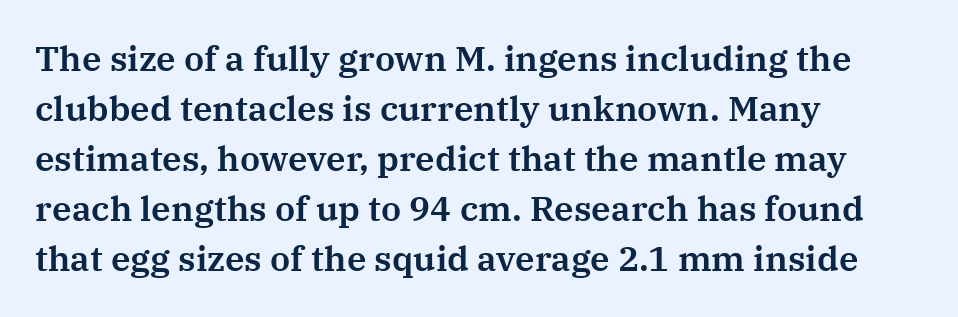
Q: Is the text italic (slanted)? A: No, it is upright.
Q: Is the typeface a serif or a sans-serif typeface? A: Serif.
Q: Is the text underlined? A: No.
Q: How is the paragraph aligned? A: Left-aligned.
Q: Is the spacing between letters normal or unusually wide? A: Normal.
Q: Is the spacing between lines tight, normal or loose? A: Normal.
Q: Width (condensed, normal, or wide)? A: Normal.
Q: Stroke contrast? A: Medium.
Q: x-height? A: Medium.
Q: Monospaced? A: No.
